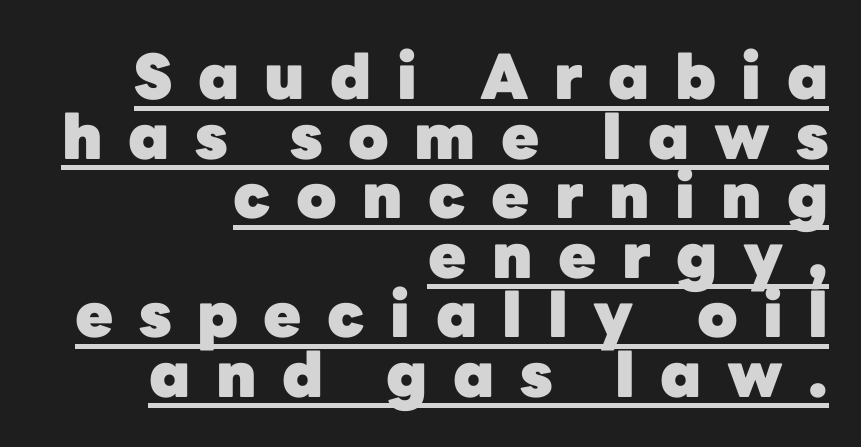
{"serif": "no", "italic": "no", "bold": "yes", "weight": "heavy", "width": "normal", "stroke_contrast": "low", "x_height": "medium", "monospaced": "no", "underline": "yes", "align": "right", "line_spacing": "tight", "line_spacing_ratio": 0.96, "letter_spacing": "wide", "letter_spacing_em": 0.41, "glyph_px": 62}
